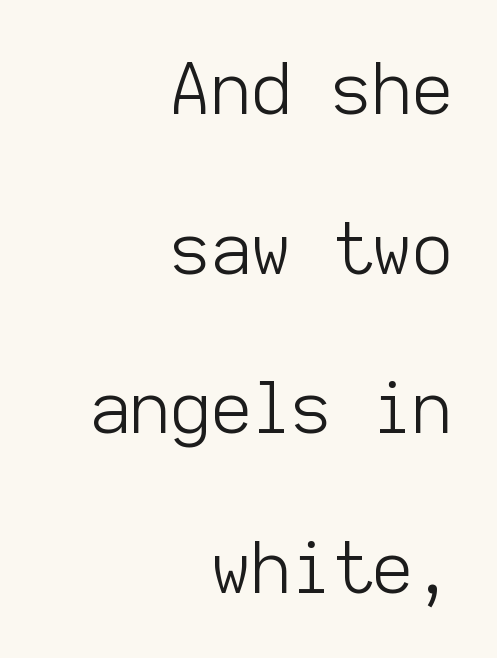
The image shows 70 px light sans-serif type, upright, monospaced; set right-aligned, loose line spacing (2.28x), normal letter spacing, not underlined; low stroke contrast and a medium x-height.
